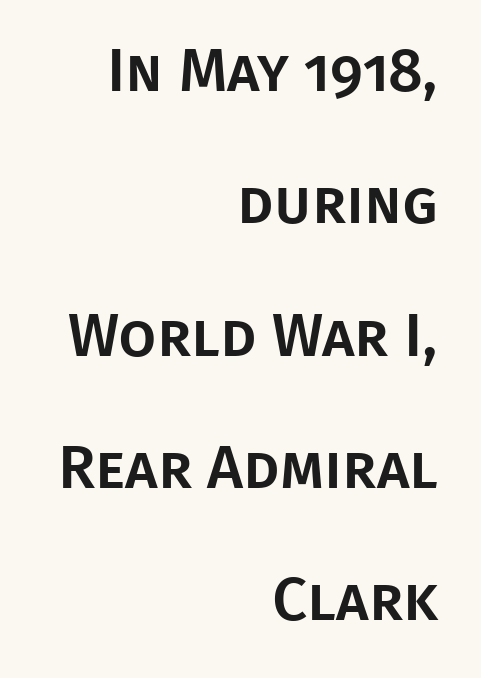
Vertically, the passage feels expansive, rows floating well apart. There is no visible air inserted between adjacent glyphs. A sans-serif font was chosen for this passage. Descenders hang freely into open space. If you drew a ruler down the right edge, every line would touch it.
